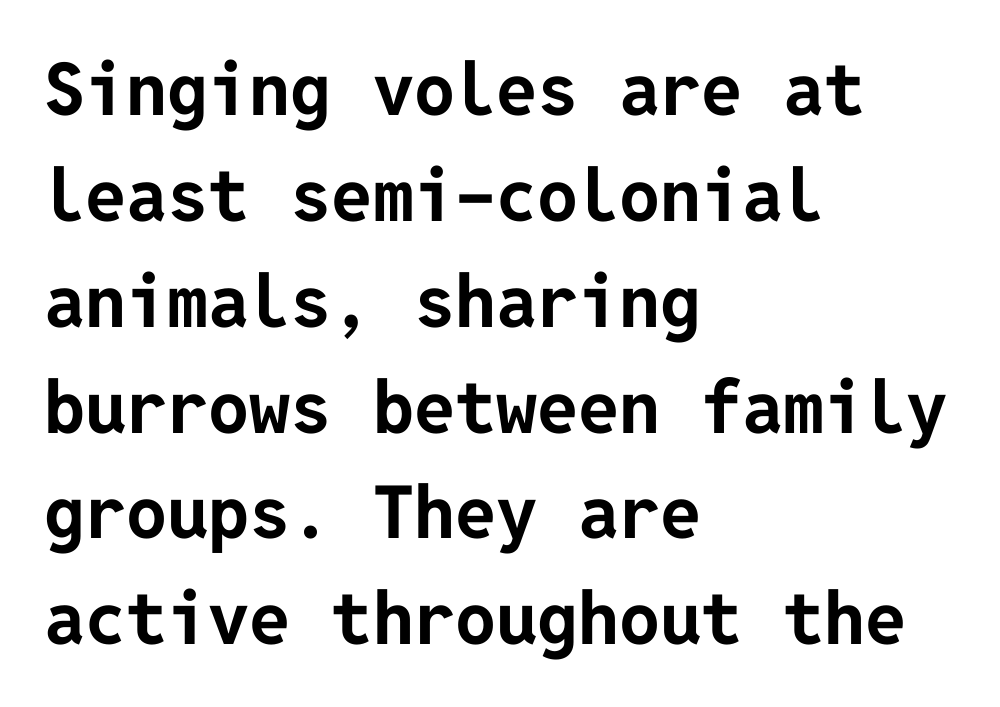
The image shows 73 px bold sans-serif type, upright; set left-aligned, normal line spacing (1.45x), normal letter spacing, not underlined; low stroke contrast and a medium x-height.
